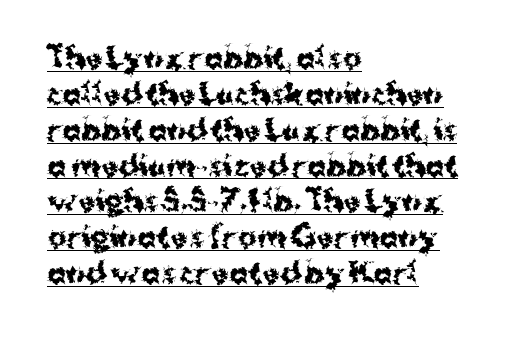
The image shows 28 px bold sans-serif type, upright; set left-aligned, normal line spacing (1.28x), normal letter spacing, underlined; medium stroke contrast and a medium x-height.
